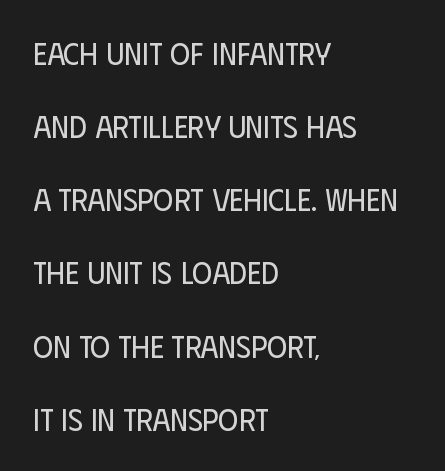
Q: Is the text bold? A: No.
Q: Is the text italic (slanted)? A: No, it is upright.
Q: Is the typeface a serif or a sans-serif typeface? A: Sans-serif.
Q: Is the text underlined? A: No.
Q: How is the paragraph aligned? A: Left-aligned.
Q: Is the spacing between letters normal or unusually wide? A: Normal.
Q: Is the spacing between lines tight, normal or loose? A: Loose.
Q: Width (condensed, normal, or wide)? A: Condensed.
Q: Stroke contrast? A: Low.
Q: x-height? A: Large.
Q: Monospaced? A: No.
